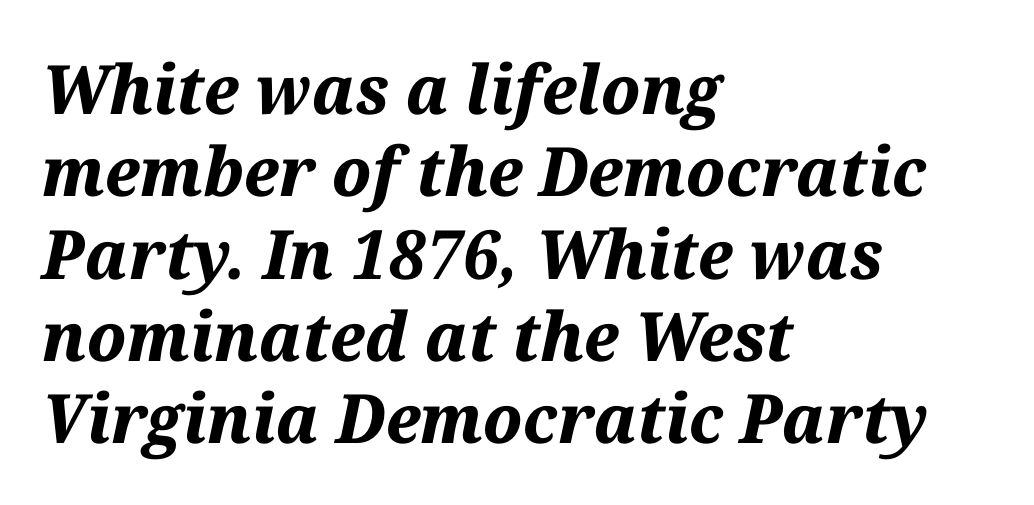
The face used here is proportionally spaced, like ordinary book or web type. Looking at the ascenders, they clearly lean. Strong, thick strokes mark this as bold type. If you drew a ruler down the left edge, every line would touch it. Is the letter spacing exaggerated? No — it looks like the ordinary default. The foot of each line stays bare and open.
